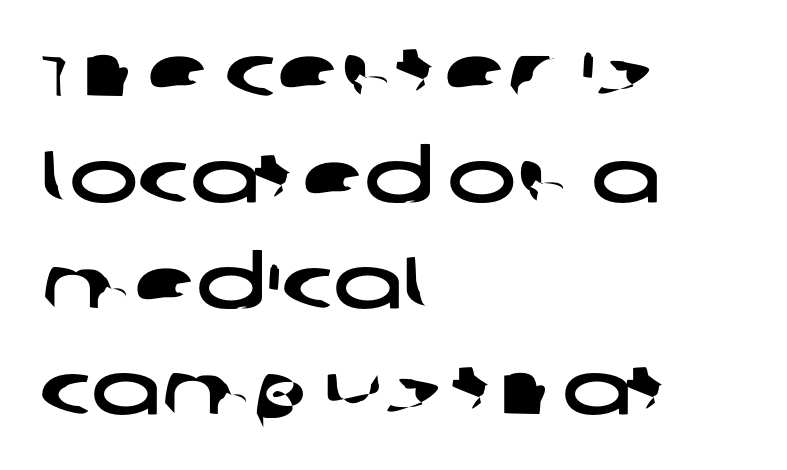
Does the copy run flush right? No — it runs flush left. No extra tracking has been applied to these lines. Note the varied advance widths — an 'i' is clearly narrower than an 'm'. Check where the strokes stop: nothing finishes them off — pure sans. Normally led — the rows are evenly, conventionally spaced.
